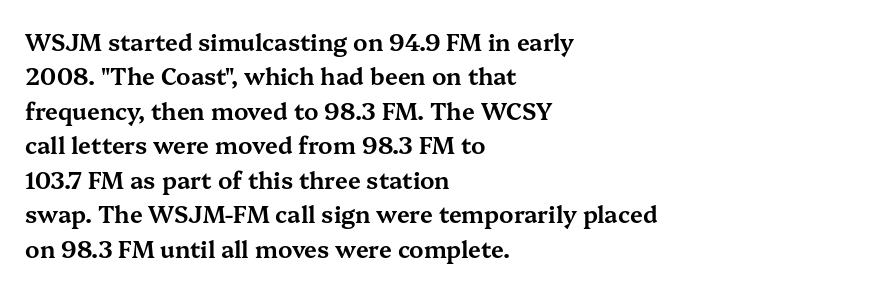
{"italic": "no", "underline": "no", "align": "left", "line_spacing": "normal", "line_spacing_ratio": 1.5, "letter_spacing": "normal", "letter_spacing_em": 0.0, "glyph_px": 23}
